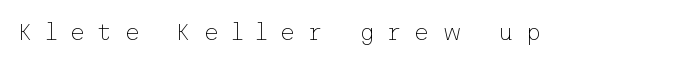
Q: Is the text bold? A: No.
Q: Is the text italic (slanted)? A: No, it is upright.
Q: Is the text underlined? A: No.
Q: Is the spacing between letters normal or unusually wide? A: Unusually wide.
